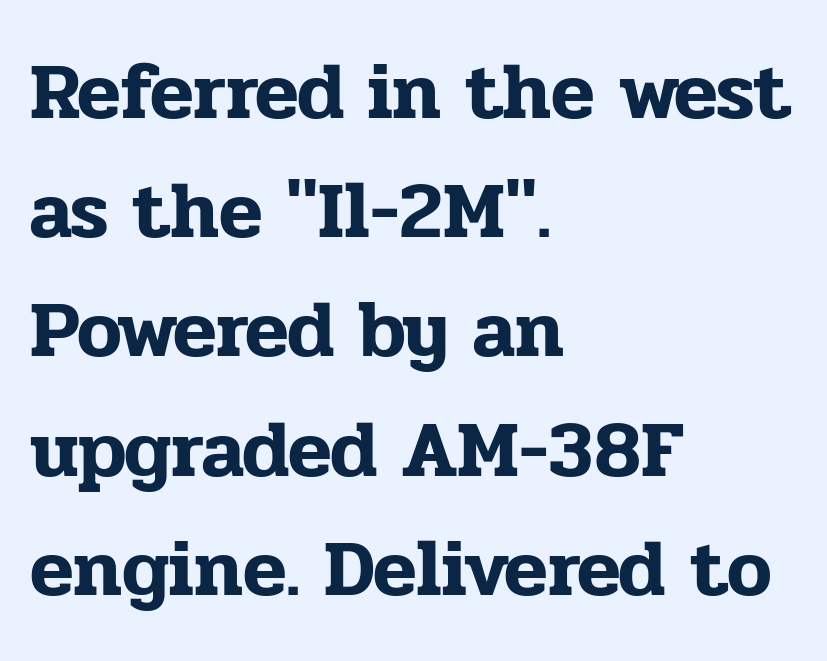
Q: Is the text italic (slanted)? A: No, it is upright.
Q: Is the typeface a serif or a sans-serif typeface? A: Serif.
Q: Is the text underlined? A: No.
Q: How is the paragraph aligned? A: Left-aligned.
Q: Is the spacing between letters normal or unusually wide? A: Normal.
Q: Is the spacing between lines tight, normal or loose? A: Normal.
Q: Width (condensed, normal, or wide)? A: Normal.
Q: Stroke contrast? A: Low.
Q: x-height? A: Medium.
Q: Monospaced? A: No.
